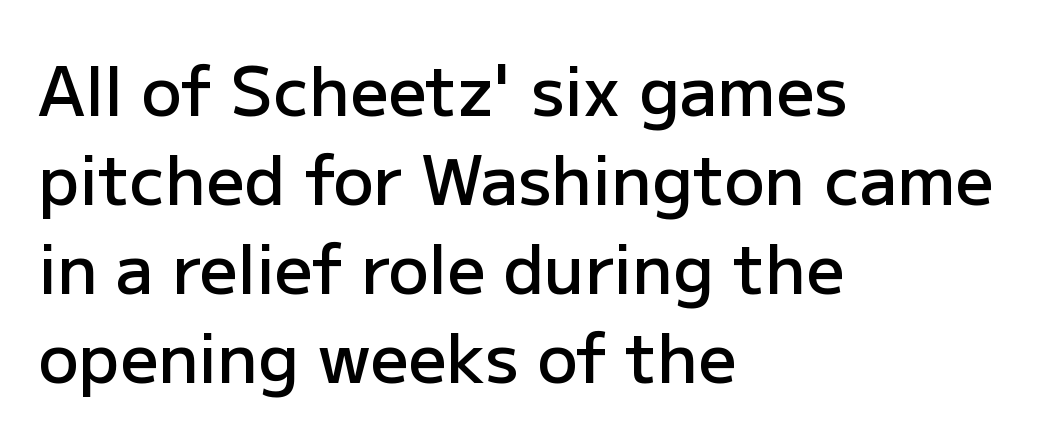
The image shows 67 px semibold sans-serif type, upright; set left-aligned, normal line spacing (1.33x), normal letter spacing, not underlined; low stroke contrast and a medium x-height.
